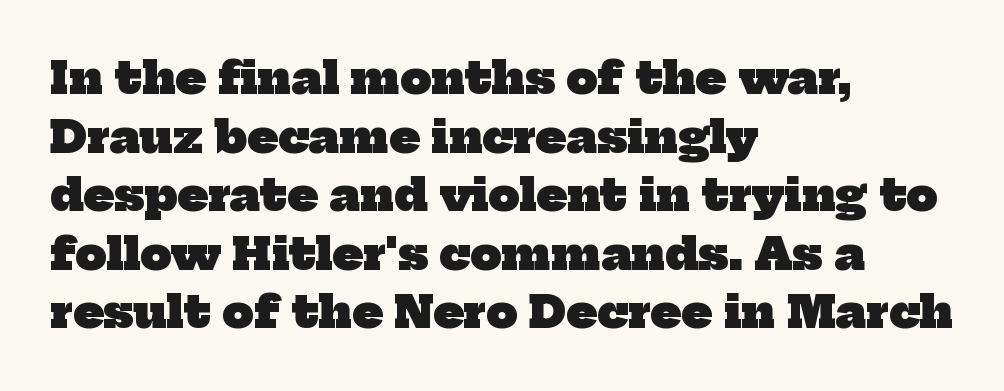
{"serif": "yes", "bold": "yes", "weight": "heavy", "width": "normal", "stroke_contrast": "low", "x_height": "medium", "monospaced": "no", "underline": "no", "align": "left", "line_spacing": "normal", "line_spacing_ratio": 1.33, "letter_spacing": "normal", "letter_spacing_em": 0.0, "glyph_px": 44}
